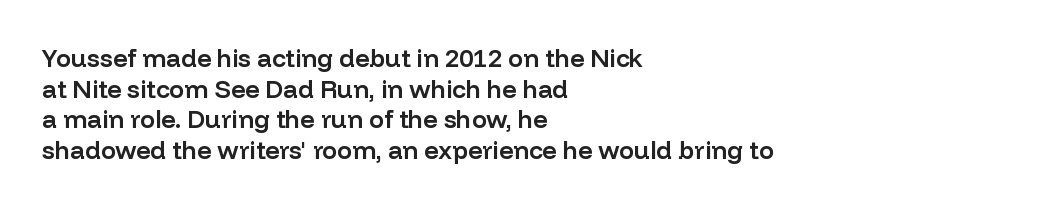
Q: Is the text bold? A: Semi-bold.
Q: Is the text italic (slanted)? A: No, it is upright.
Q: Is the text underlined? A: No.
Q: How is the paragraph aligned? A: Left-aligned.
Q: Is the spacing between letters normal or unusually wide? A: Normal.
